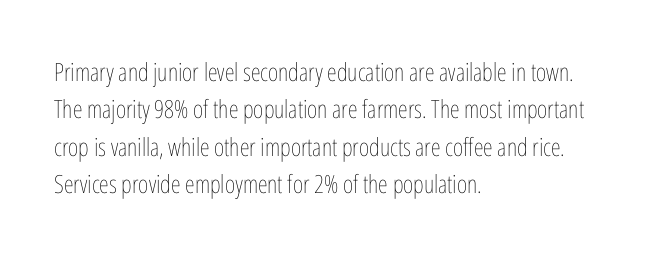
The image shows 25 px text type, upright; set left-aligned, normal line spacing (1.5x), normal letter spacing, not underlined.
